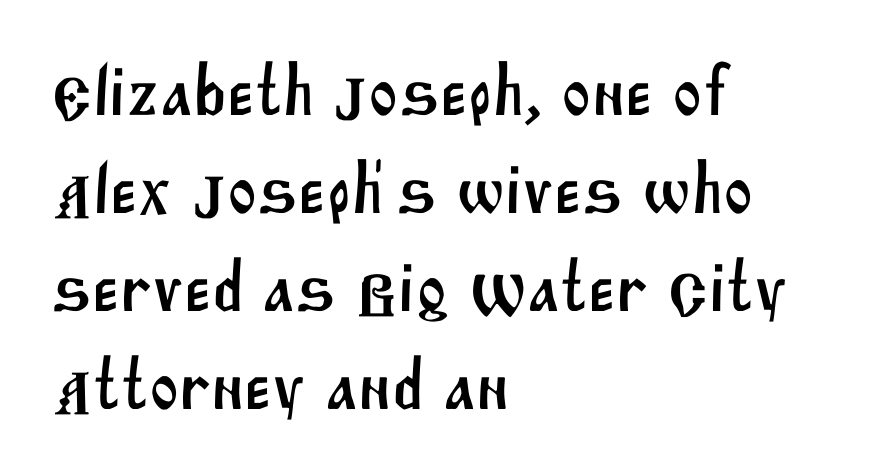
Casual observation: everything's shoved over to the left. One glance says typical: line gaps are just what's usual. What kind of face is this? One without serifs — a sans. Is this a fixed-width face? No — the glyphs have proportional, varying widths. This rendering leaves character spacing at its baseline value.
